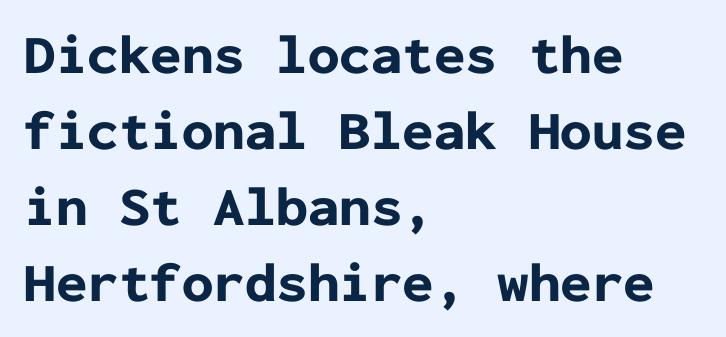
The image shows 56 px bold sans-serif type, upright, monospaced; set left-aligned, normal line spacing (1.36x), normal letter spacing, not underlined; low stroke contrast and a medium x-height.
